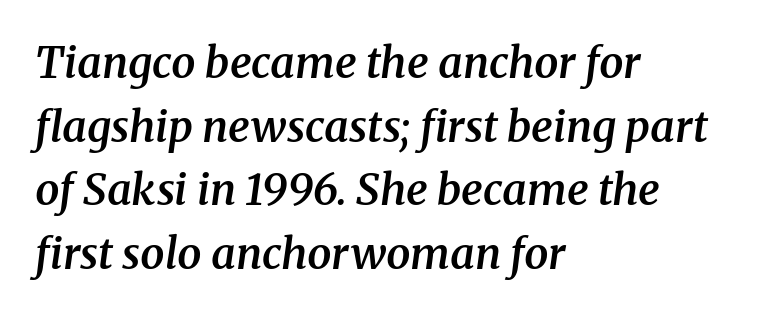
The image shows 43 px semibold serif type, italic (leaning right); set left-aligned, normal line spacing (1.48x), normal letter spacing, not underlined; medium stroke contrast and a medium x-height.
